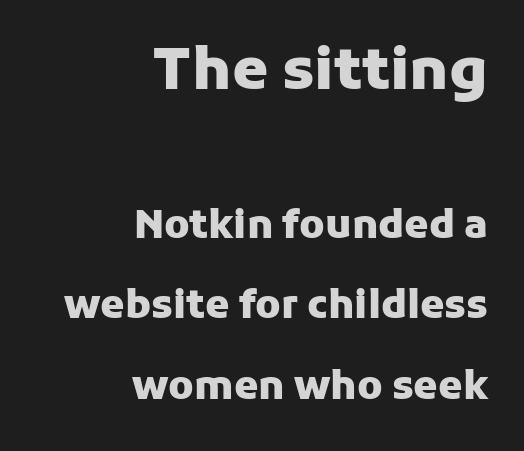
The image shows 58 px heavy sans-serif type, upright; set right-aligned, loose line spacing (2.06x), normal letter spacing, not underlined; the first (top) block is 1.49x larger; low stroke contrast and a medium x-height.
